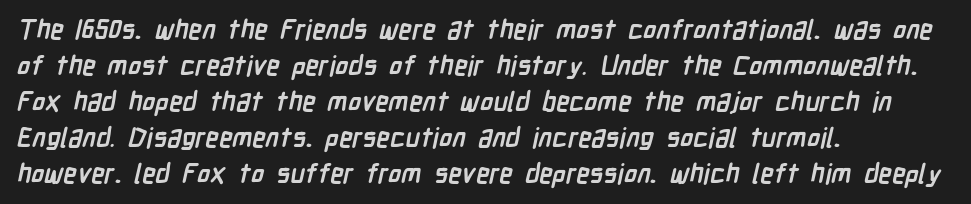
{"bold": "yes", "underline": "no", "align": "left", "line_spacing": "normal", "line_spacing_ratio": 1.33, "letter_spacing": "normal", "letter_spacing_em": 0.0, "glyph_px": 27}
